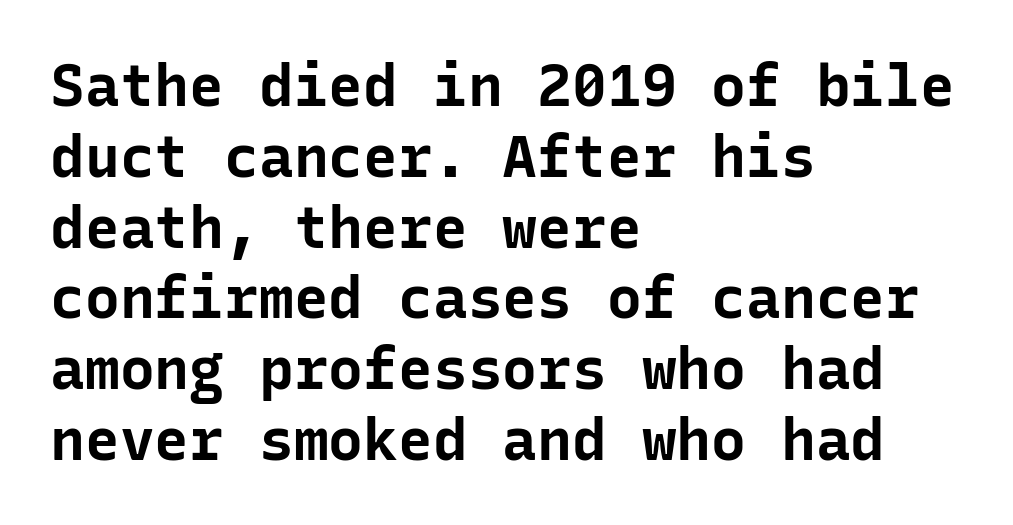
{"serif": "no", "italic": "no", "bold": "yes", "weight": "bold", "width": "normal", "stroke_contrast": "low", "x_height": "medium", "monospaced": "yes", "underline": "no", "align": "left", "line_spacing_ratio": 1.22, "letter_spacing": "normal", "letter_spacing_em": 0.0, "glyph_px": 58}
